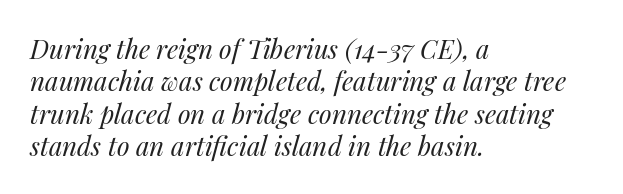
The image shows 26 px text type, italic (leaning right); set left-aligned, normal line spacing (1.25x), normal letter spacing, not underlined.
